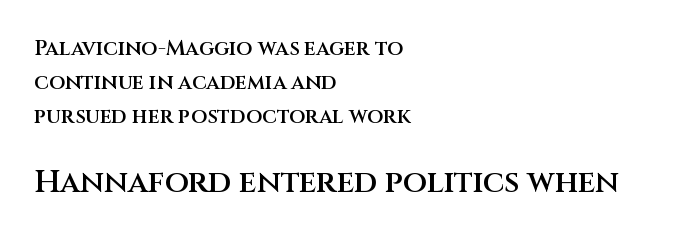
Q: Is the text bold? A: Semi-bold.
Q: Is the text italic (slanted)? A: No, it is upright.
Q: Is the typeface a serif or a sans-serif typeface? A: Sans-serif.
Q: Is the text underlined? A: No.
Q: How is the paragraph aligned? A: Left-aligned.
Q: Is the spacing between letters normal or unusually wide? A: Normal.
Q: Is the spacing between lines tight, normal or loose? A: Normal.
Q: Which block of text is set in a larger size, the first (top) or the second (bottom)? A: The second (bottom) one.
Q: Width (condensed, normal, or wide)? A: Normal.
Q: Stroke contrast? A: Medium.
Q: x-height? A: Large.
Q: Monospaced? A: No.
